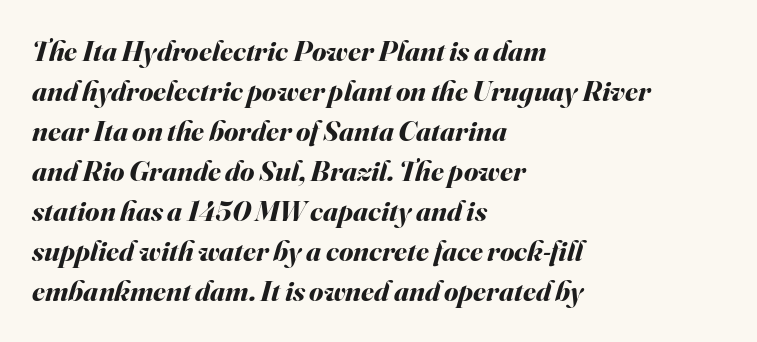
The image shows 29 px bold type, italic (leaning right); set left-aligned, normal line spacing (1.38x), normal letter spacing, not underlined; medium stroke contrast and a small x-height.
